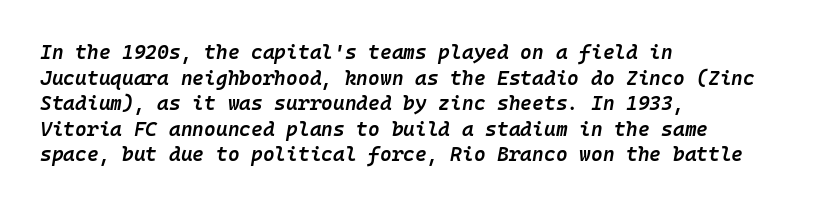
{"italic": "yes", "lean": "right", "slant_degrees": 10, "bold": "semi", "underline": "no", "align": "left", "line_spacing": "normal", "line_spacing_ratio": 1.28, "letter_spacing": "normal", "letter_spacing_em": 0.0, "glyph_px": 20}
